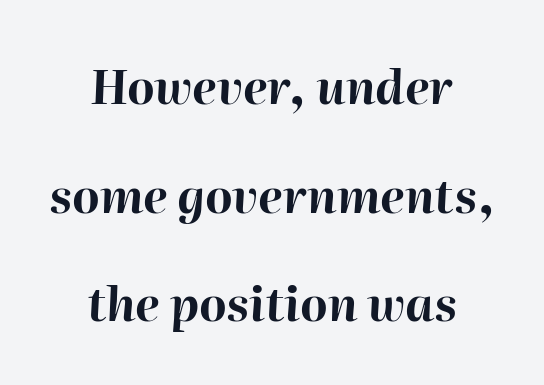
The image shows 47 px bold type, italic (leaning right); set centered, loose line spacing (2.31x), normal letter spacing, not underlined; high stroke contrast and a medium x-height.
